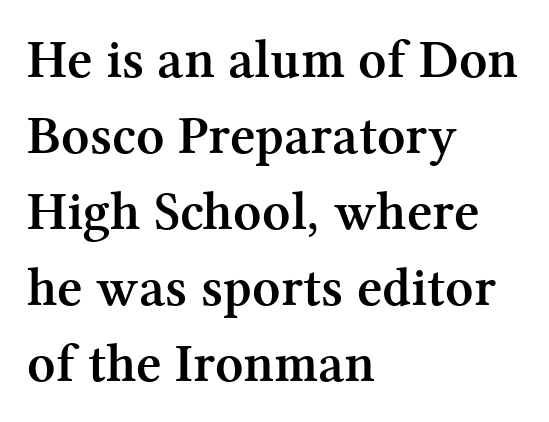
{"serif": "yes", "italic": "no", "bold": "yes", "weight": "semibold", "width": "normal", "stroke_contrast": "medium", "x_height": "medium", "monospaced": "no", "underline": "no", "align": "left", "line_spacing": "normal", "line_spacing_ratio": 1.38, "letter_spacing": "normal", "letter_spacing_em": 0.0, "glyph_px": 55}
